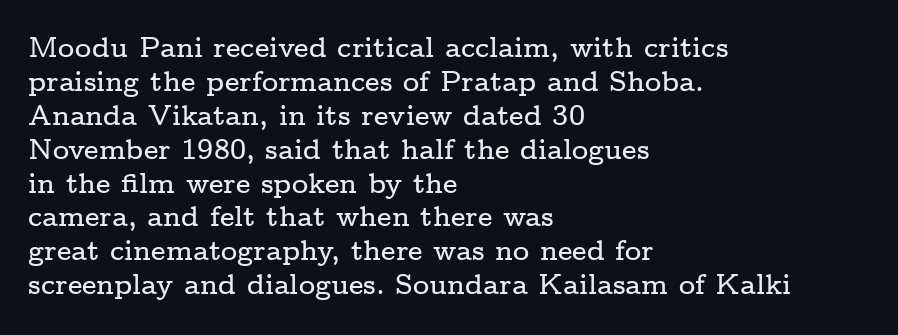
The image shows 28 px wide serif type, upright; set left-aligned, line spacing 1.21x, normal letter spacing, not underlined; low stroke contrast and a medium x-height.
